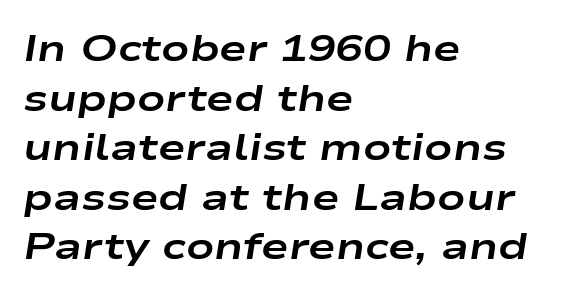
Q: Is the text bold? A: Yes.
Q: Is the text italic (slanted)? A: Yes, it leans right by about 9 degrees.
Q: Is the text underlined? A: No.
Q: How is the paragraph aligned? A: Left-aligned.
Q: Is the spacing between letters normal or unusually wide? A: Normal.
Q: Is the spacing between lines tight, normal or loose? A: Normal.
Q: Width (condensed, normal, or wide)? A: Wide.
Q: Stroke contrast? A: Low.
Q: x-height? A: Medium.
Q: Monospaced? A: No.
